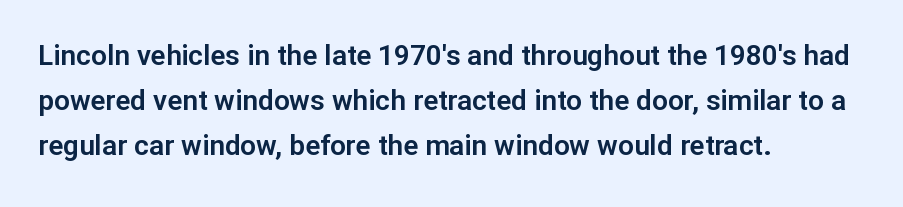
{"serif": "no", "italic": "no", "width": "normal", "stroke_contrast": "low", "x_height": "medium", "monospaced": "no", "underline": "no", "align": "left", "line_spacing": "normal", "line_spacing_ratio": 1.6, "letter_spacing": "normal", "letter_spacing_em": 0.0, "glyph_px": 28}
